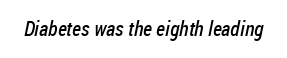
The image shows 21 px text type; set normal letter spacing, not underlined.
